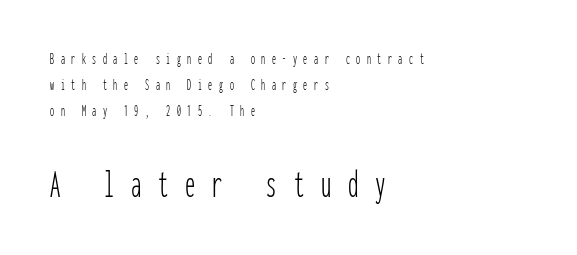
Q: Is the text bold? A: No.
Q: Is the text italic (slanted)? A: No, it is upright.
Q: Is the typeface a serif or a sans-serif typeface? A: Sans-serif.
Q: Is the text underlined? A: No.
Q: How is the paragraph aligned? A: Left-aligned.
Q: Is the spacing between letters normal or unusually wide? A: Unusually wide.
Q: Is the spacing between lines tight, normal or loose? A: Normal.
Q: Which block of text is set in a larger size, the first (top) or the second (bottom)? A: The second (bottom) one.
Q: Width (condensed, normal, or wide)? A: Condensed.
Q: Stroke contrast? A: Low.
Q: x-height? A: Medium.
Q: Monospaced? A: Yes.
